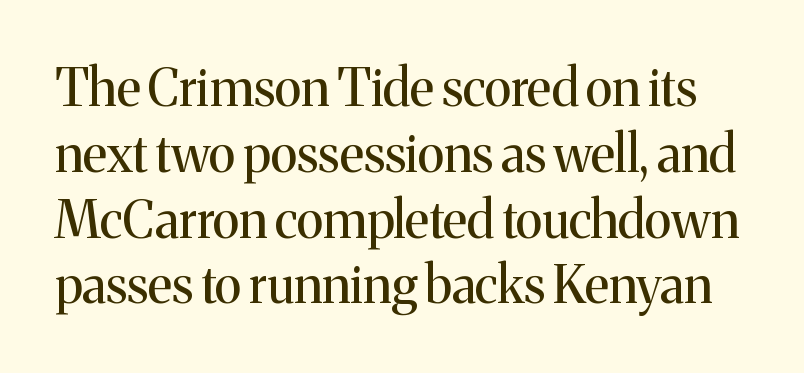
Note the varied advance widths — an 'i' is clearly narrower than an 'm'. Letters rest on an invisible, unmarked baseline. Regular leading. The typography opts for an upright posture over an oblique one.
